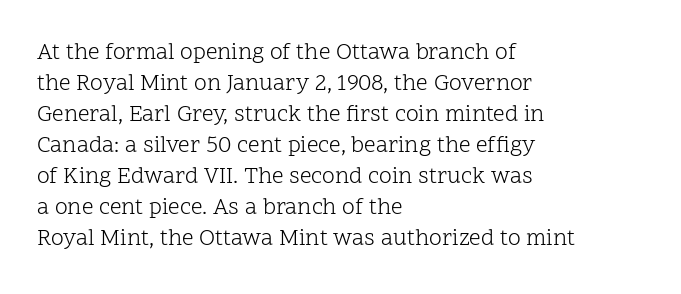
Q: Is the text bold? A: No.
Q: Is the text italic (slanted)? A: No, it is upright.
Q: Is the text underlined? A: No.
Q: How is the paragraph aligned? A: Left-aligned.
Q: Is the spacing between letters normal or unusually wide? A: Normal.
Q: Is the spacing between lines tight, normal or loose? A: Normal.
